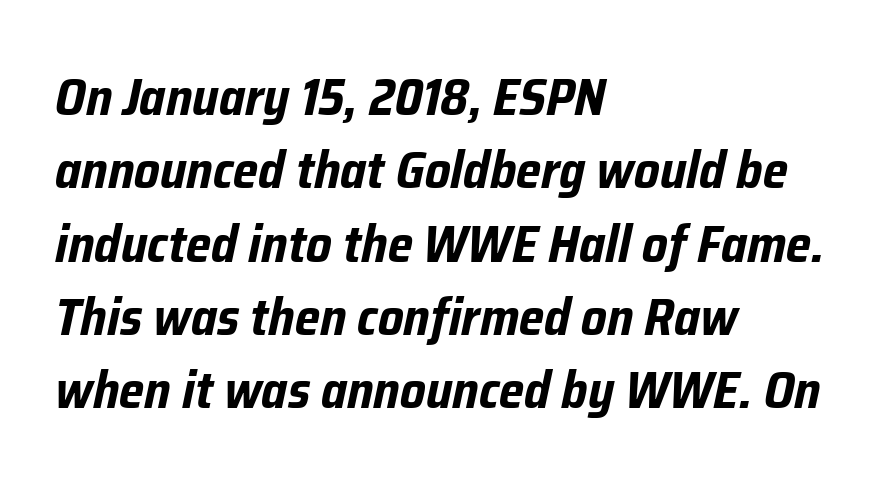
The image shows 52 px bold, condensed type, italic (leaning right); set left-aligned, normal line spacing (1.41x), normal letter spacing, not underlined; low stroke contrast and a medium x-height.
